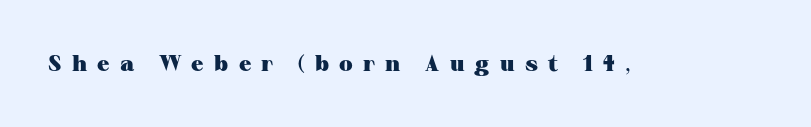
{"italic": "no", "bold": "yes", "underline": "no", "letter_spacing": "wide", "letter_spacing_em": 0.47, "glyph_px": 22}
